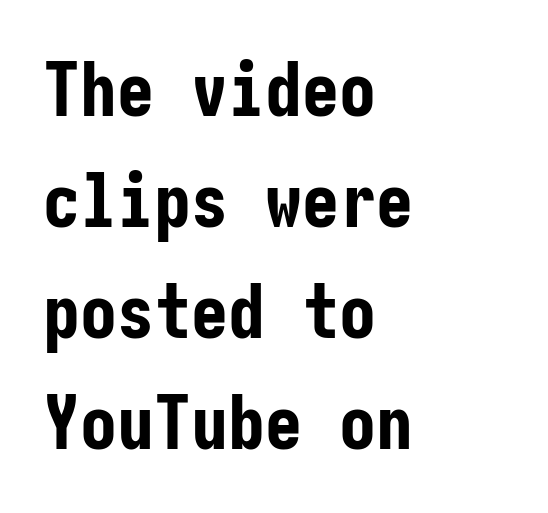
The image shows 74 px bold, condensed sans-serif type, upright; set left-aligned, normal line spacing (1.5x), normal letter spacing, not underlined; low stroke contrast and a medium x-height.
